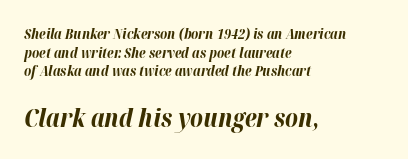
{"italic": "yes", "lean": "right", "slant_degrees": 12, "bold": "yes", "underline": "no", "align": "left", "line_spacing": "normal", "line_spacing_ratio": 1.33, "letter_spacing": "normal", "letter_spacing_em": 0.0, "larger_block": "second", "size_ratio": 1.79, "glyph_px": 25}
